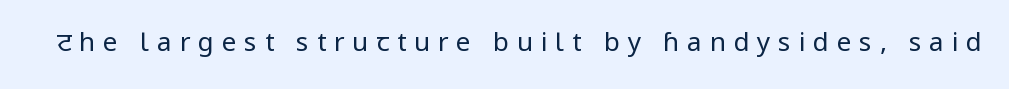
Glyph-to-glyph distance is far greater than everyday printed text. Nothing heavy about these letters — not bold at all. The gap between lines stays unmarked. The type sits square on the baseline with zero lean.
